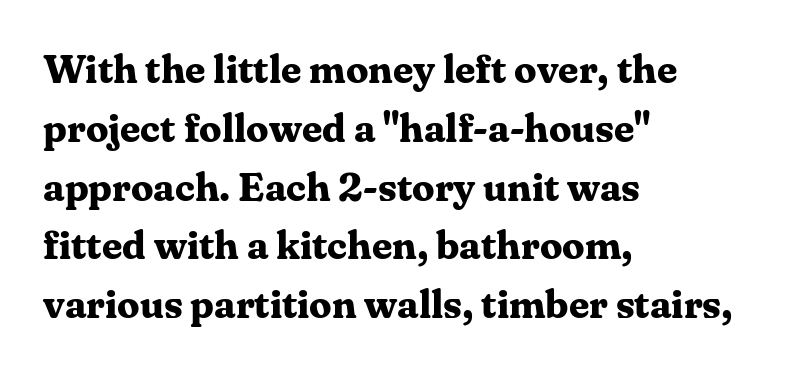
{"serif": "yes", "italic": "no", "bold": "yes", "weight": "bold", "width": "normal", "stroke_contrast": "medium", "x_height": "medium", "monospaced": "no", "underline": "no", "align": "left", "line_spacing": "normal", "line_spacing_ratio": 1.47, "letter_spacing": "normal", "letter_spacing_em": 0.0, "glyph_px": 40}
